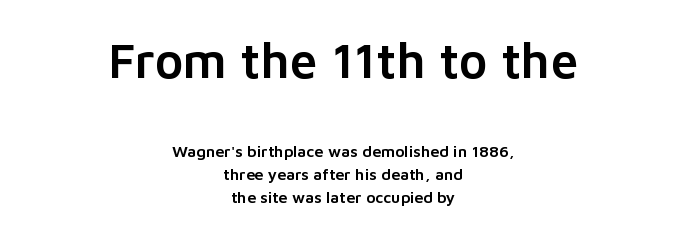
Q: Is the text italic (slanted)? A: No, it is upright.
Q: Is the typeface a serif or a sans-serif typeface? A: Sans-serif.
Q: Is the text underlined? A: No.
Q: How is the paragraph aligned? A: Centered.
Q: Is the spacing between letters normal or unusually wide? A: Normal.
Q: Is the spacing between lines tight, normal or loose? A: Normal.
Q: Which block of text is set in a larger size, the first (top) or the second (bottom)? A: The first (top) one.
Q: Width (condensed, normal, or wide)? A: Normal.
Q: Stroke contrast? A: Low.
Q: x-height? A: Medium.
Q: Monospaced? A: No.
